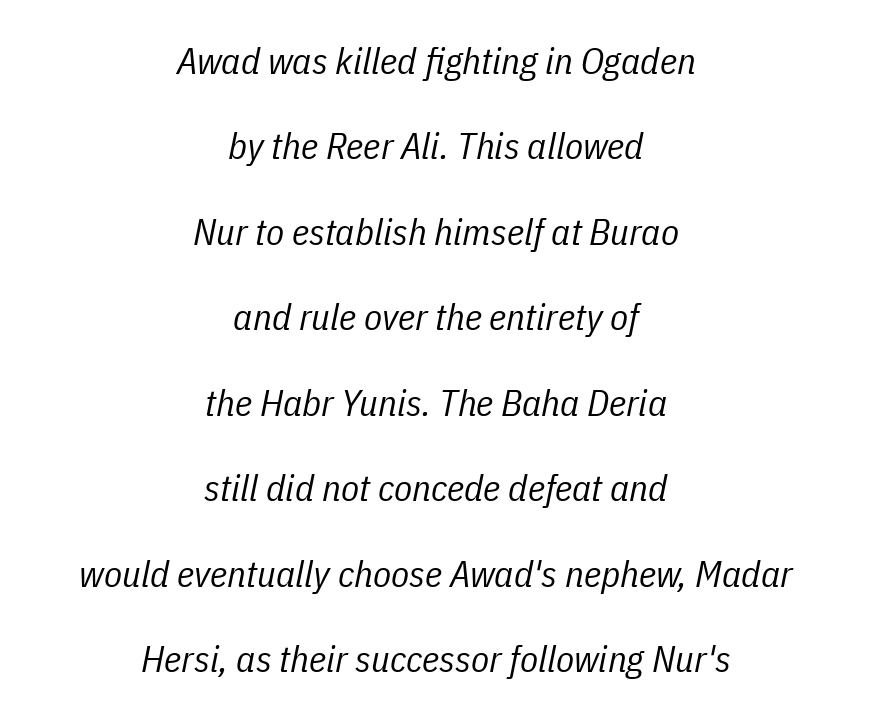
The image shows 37 px regular-weight, condensed type, italic (leaning right); set centered, loose line spacing (2.31x), normal letter spacing, not underlined; low stroke contrast and a medium x-height.
